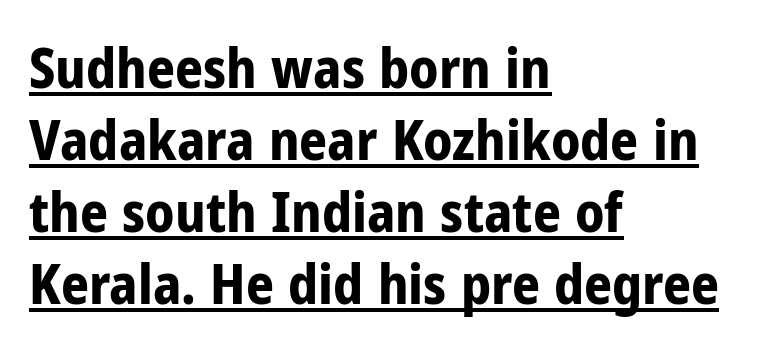
Each letter keeps its own natural width here, so spacing adapts to shape. A roman cut, with each character standing at attention. Somebody hit Ctrl+U on this one — the words are underlined. What's the leading like? Ordinary, nothing unusual. Does extra space separate the letters? No, they use regular spacing. No feet cap the strokes, marking this as sans-serif type.
